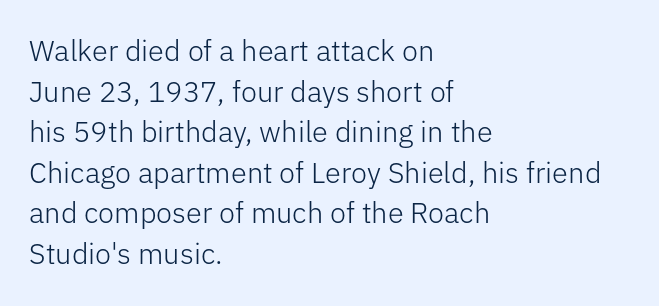
{"serif": "no", "italic": "no", "bold": "no", "weight": "light", "width": "normal", "stroke_contrast": "low", "x_height": "medium", "monospaced": "no", "underline": "no", "align": "left", "line_spacing": "normal", "line_spacing_ratio": 1.4, "letter_spacing": "normal", "letter_spacing_em": 0.0, "glyph_px": 29}
